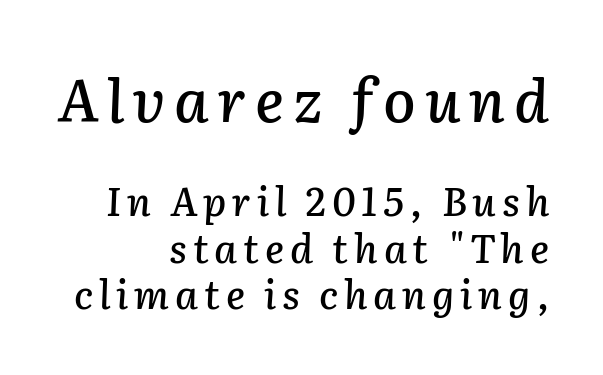
{"italic": "yes", "lean": "right", "slant_degrees": 2, "width": "normal", "stroke_contrast": "low", "x_height": "medium", "monospaced": "no", "underline": "no", "align": "right", "line_spacing_ratio": 1.19, "larger_block": "first", "size_ratio": 1.51, "glyph_px": 59}
